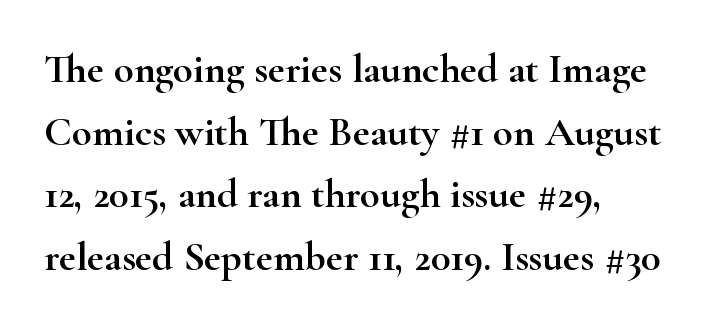
The image shows 41 px wide serif type, upright; set left-aligned, normal line spacing (1.53x), normal letter spacing, not underlined; high stroke contrast and a small x-height.
